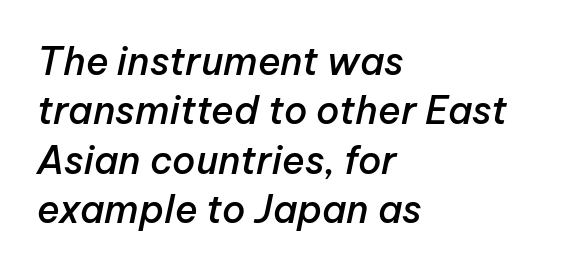
These lines carry some extra weight — a demibold, not a full bold. The rendering uses natural spacing where letterforms have individual widths. The gap between lines stays unmarked. Nothing unusual about the tracking: characters are spaced as the font intends. Posture: slanted. The lines are quadded left.
